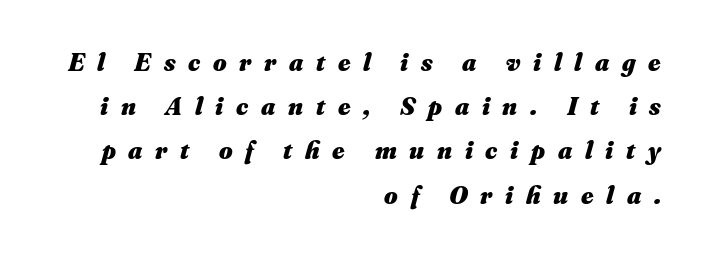
Heft: maximum for text — a bold. The whole block is typeset with a tilt. Check under the words: just untouched page. Glyph-to-glyph distance is far greater than everyday printed text.
